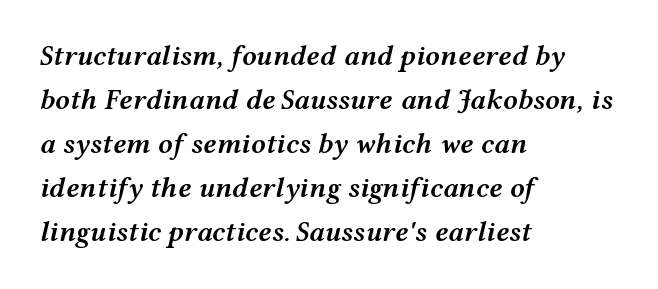
Q: Is the text bold? A: Semi-bold.
Q: Is the text italic (slanted)? A: Yes, it leans right by about 12 degrees.
Q: Is the text underlined? A: No.
Q: How is the paragraph aligned? A: Left-aligned.
Q: Is the spacing between letters normal or unusually wide? A: Normal.
Q: Is the spacing between lines tight, normal or loose? A: Normal.
Q: Width (condensed, normal, or wide)? A: Wide.
Q: Stroke contrast? A: Medium.
Q: x-height? A: Medium.
Q: Monospaced? A: No.
